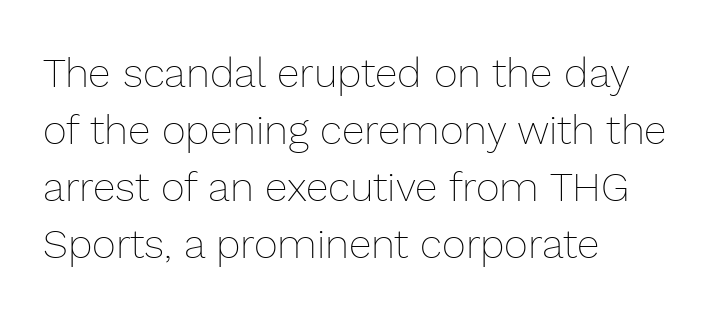
{"italic": "no", "bold": "no", "weight": "thin", "width": "normal", "stroke_contrast": "low", "x_height": "medium", "monospaced": "no", "underline": "no", "align": "left", "line_spacing": "normal", "line_spacing_ratio": 1.39, "letter_spacing": "normal", "letter_spacing_em": 0.0, "glyph_px": 41}
